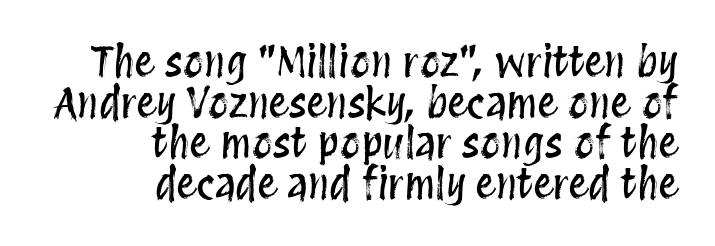
{"italic": "no", "width": "condensed", "stroke_contrast": "medium", "x_height": "large", "monospaced": "no", "underline": "no", "align": "right", "line_spacing": "tight", "line_spacing_ratio": 0.99, "letter_spacing": "normal", "letter_spacing_em": 0.0, "glyph_px": 41}
